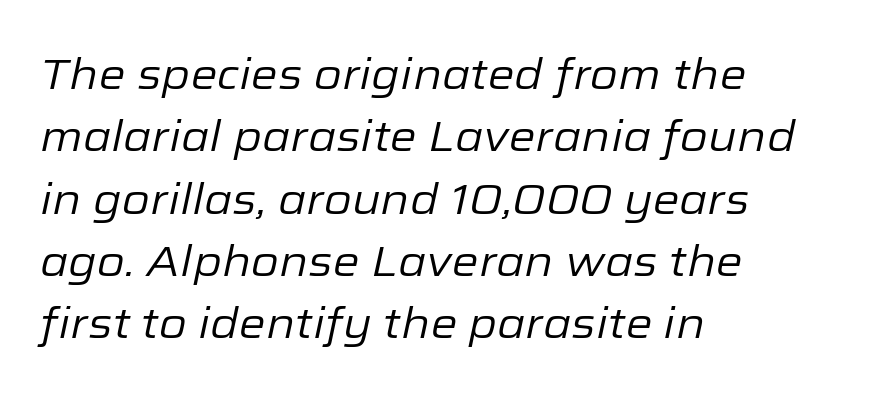
Q: Is the text bold? A: No.
Q: Is the text italic (slanted)? A: Yes, it leans right by about 12 degrees.
Q: Is the text underlined? A: No.
Q: How is the paragraph aligned? A: Left-aligned.
Q: Is the spacing between letters normal or unusually wide? A: Normal.
Q: Is the spacing between lines tight, normal or loose? A: Normal.
Q: Width (condensed, normal, or wide)? A: Normal.
Q: Stroke contrast? A: Low.
Q: x-height? A: Medium.
Q: Monospaced? A: No.
